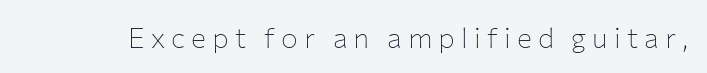
{"serif": "no", "italic": "no", "bold": "no", "weight": "thin", "width": "normal", "stroke_contrast": "low", "x_height": "medium", "monospaced": "no", "underline": "no", "letter_spacing": "wide", "letter_spacing_em": 0.22, "glyph_px": 28}
